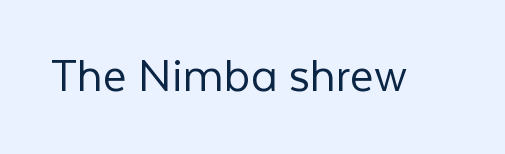
Underline: absent. Nothing heavy about these letters — not bold at all. The letters sit at their default tracking, neither squeezed nor spread. Looks like regular typesetting: each glyph gets only the width it needs. The lettering holds an erect, upright posture throughout.
